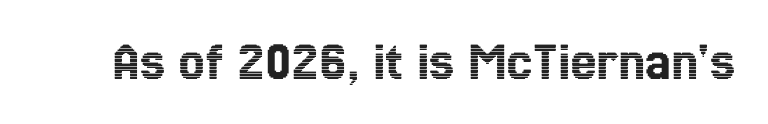
{"italic": "no", "width": "condensed", "x_height": "medium", "monospaced": "no", "underline": "no", "letter_spacing": "normal", "letter_spacing_em": 0.0, "glyph_px": 57}
